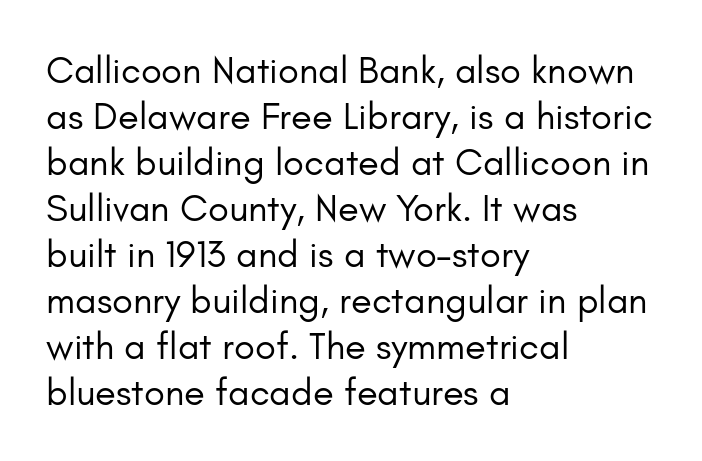
{"serif": "no", "italic": "no", "bold": "no", "weight": "regular", "width": "normal", "stroke_contrast": "low", "x_height": "small", "monospaced": "no", "underline": "no", "align": "left", "line_spacing_ratio": 1.21, "letter_spacing": "normal", "letter_spacing_em": 0.0, "glyph_px": 38}
